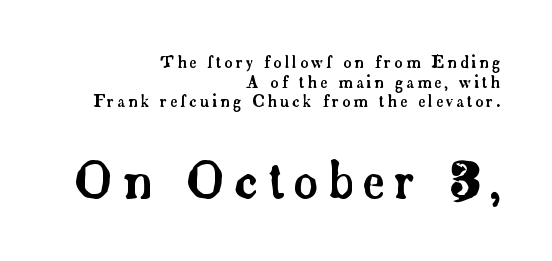
Q: Is the text italic (slanted)? A: No, it is upright.
Q: Is the typeface a serif or a sans-serif typeface? A: Serif.
Q: Is the text underlined? A: No.
Q: How is the paragraph aligned? A: Right-aligned.
Q: Which block of text is set in a larger size, the first (top) or the second (bottom)? A: The second (bottom) one.
Q: Width (condensed, normal, or wide)? A: Normal.
Q: Stroke contrast? A: Low.
Q: x-height? A: Small.
Q: Monospaced? A: No.
